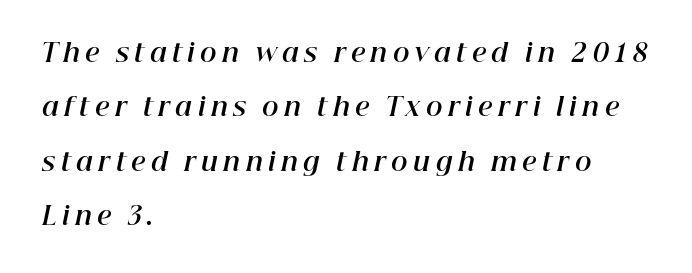
Q: Is the text bold? A: Yes.
Q: Is the text italic (slanted)? A: Yes, it leans right by about 12 degrees.
Q: Is the text underlined? A: No.
Q: How is the paragraph aligned? A: Left-aligned.
Q: Is the spacing between letters normal or unusually wide? A: Unusually wide.
Q: Is the spacing between lines tight, normal or loose? A: Loose.
